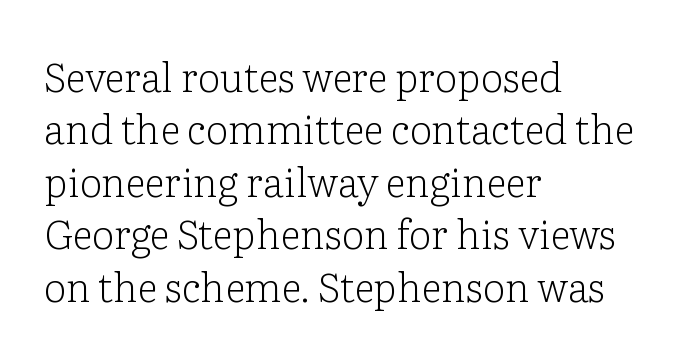
The image shows 40 px light serif type, upright; set left-aligned, normal line spacing (1.31x), normal letter spacing, not underlined; low stroke contrast and a medium x-height.
